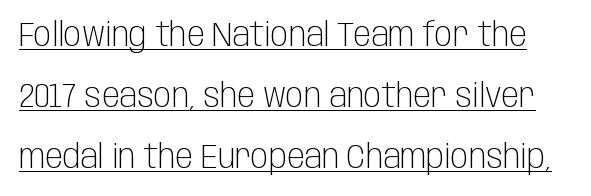
{"serif": "no", "italic": "no", "bold": "no", "weight": "light", "width": "condensed", "stroke_contrast": "low", "x_height": "large", "monospaced": "no", "underline": "yes", "line_spacing_ratio": 1.85, "letter_spacing": "normal", "letter_spacing_em": 0.0, "glyph_px": 33}
